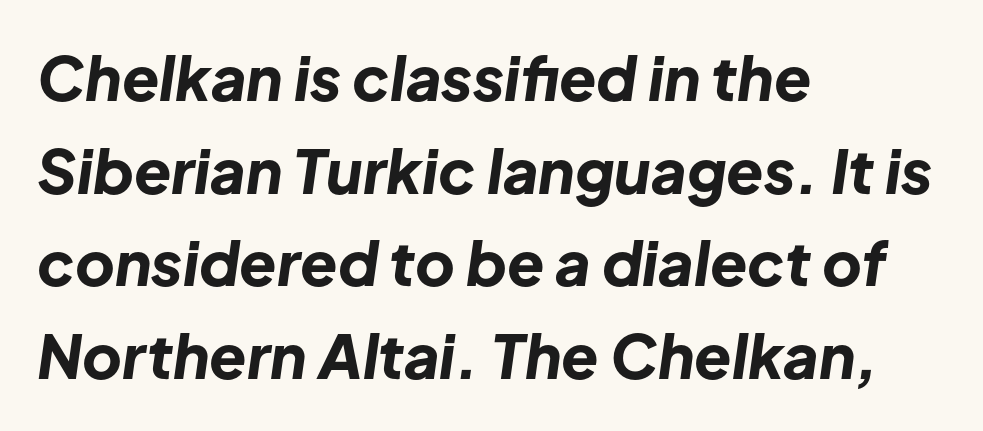
The image shows 61 px bold type, italic (leaning right); set left-aligned, normal line spacing (1.52x), normal letter spacing, not underlined; low stroke contrast and a medium x-height.
